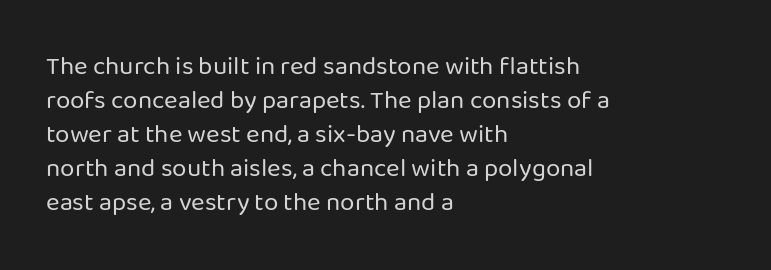
{"italic": "no", "bold": "no", "underline": "no", "align": "left", "line_spacing": "normal", "line_spacing_ratio": 1.31, "letter_spacing": "normal", "letter_spacing_em": 0.0, "glyph_px": 26}
